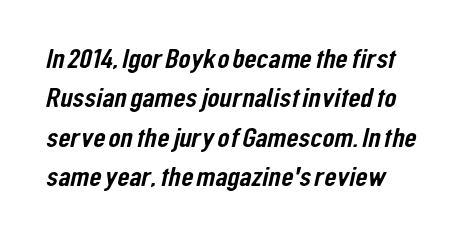
Q: Is the typeface a serif or a sans-serif typeface? A: Sans-serif.
Q: Is the text underlined? A: No.
Q: Is the spacing between letters normal or unusually wide? A: Normal.
Q: Is the spacing between lines tight, normal or loose? A: Normal.
Q: Width (condensed, normal, or wide)? A: Condensed.
Q: Stroke contrast? A: Low.
Q: x-height? A: Medium.
Q: Monospaced? A: No.
